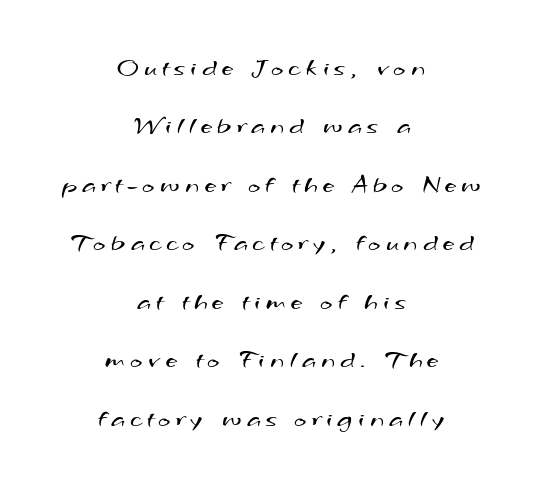
Q: Is the text bold? A: No.
Q: Is the text underlined? A: No.
Q: How is the paragraph aligned? A: Centered.
Q: Is the spacing between letters normal or unusually wide? A: Unusually wide.
Q: Is the spacing between lines tight, normal or loose? A: Loose.
